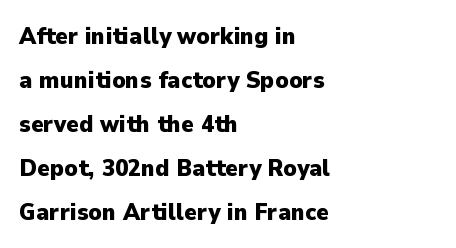
The image shows 24 px bold type, upright; set left-aligned, line spacing 1.83x, normal letter spacing, not underlined.
